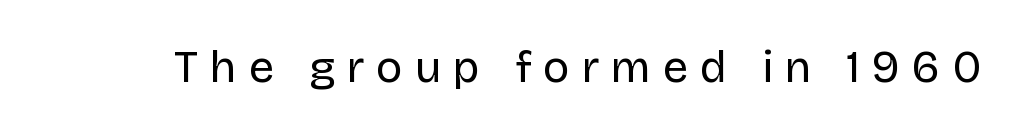
{"serif": "no", "italic": "no", "bold": "no", "weight": "regular", "width": "normal", "stroke_contrast": "low", "x_height": "large", "monospaced": "no", "underline": "no", "letter_spacing": "wide", "letter_spacing_em": 0.26, "glyph_px": 45}
